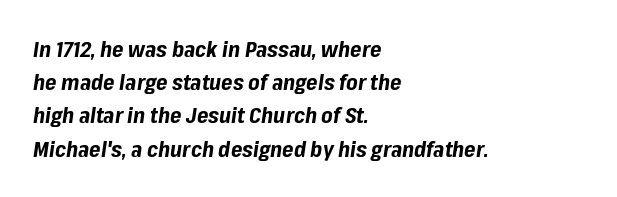
{"italic": "yes", "lean": "right", "slant_degrees": 8, "bold": "yes", "underline": "no", "align": "left", "line_spacing": "normal", "line_spacing_ratio": 1.51, "letter_spacing": "normal", "letter_spacing_em": 0.0, "glyph_px": 22}
